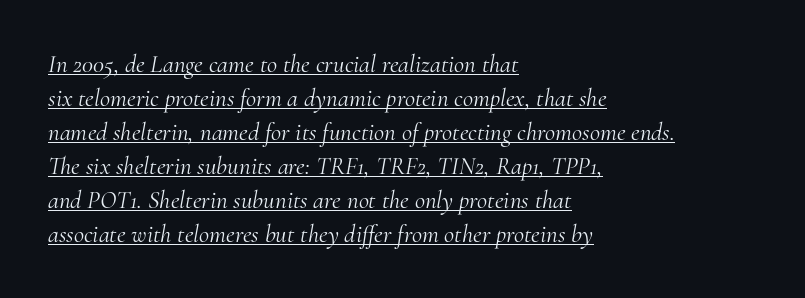
The image shows 25 px text type, italic (leaning right); set left-aligned, normal line spacing (1.36x), normal letter spacing, underlined.
